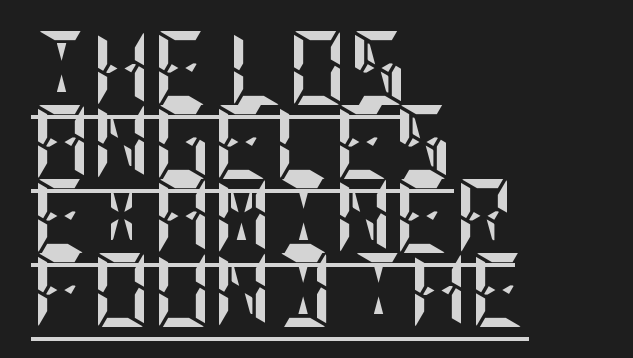
Q: Is the text bold? A: Yes.
Q: Is the text italic (slanted)? A: No, it is upright.
Q: Is the text underlined? A: Yes.
Q: How is the paragraph aligned? A: Left-aligned.
Q: Is the spacing between letters normal or unusually wide? A: Normal.
Q: Is the spacing between lines tight, normal or loose? A: Tight.
Q: Width (condensed, normal, or wide)? A: Condensed.
Q: Stroke contrast? A: Low.
Q: x-height? A: Large.
